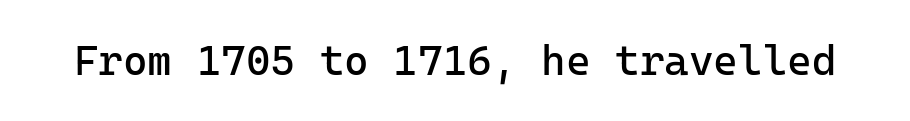
The letterforms sit shoulder to shoulder at normal distance. The area under the type is left untouched. The weight tops out at a normal text grade. Characters remain perfectly vertical along every line. No feet cap the strokes, marking this as sans-serif type.
